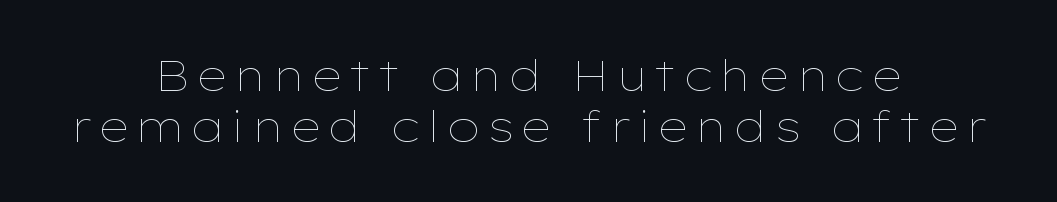
A student would call this center alignment; a typographer would say set centered. Posture: upright roman. Spacing verdict: proportional, widths tailored to each character. The zone under the glyphs is completely vacant. Unbolded letterforms with no extra heft.
